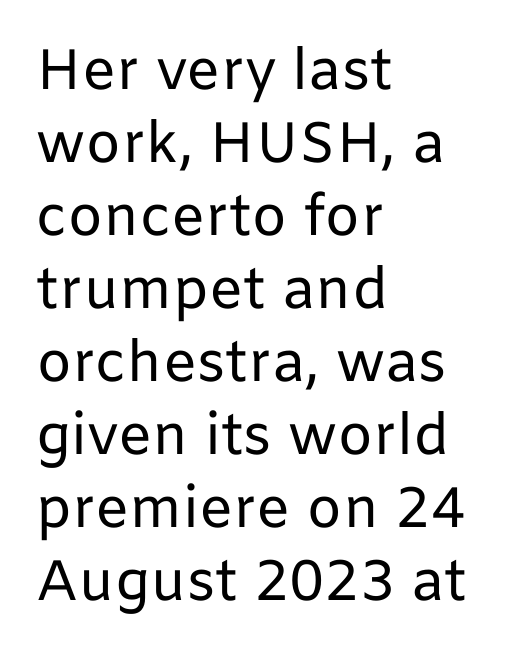
The image shows 57 px regular-weight sans-serif type, upright; set left-aligned, normal line spacing (1.28x), normal letter spacing, not underlined; low stroke contrast and a medium x-height.
